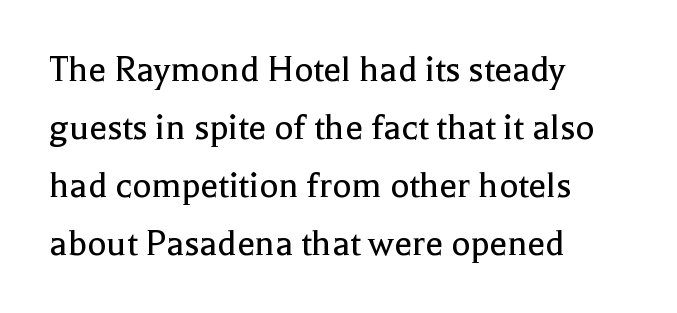
The letters sit at their default tracking, neither squeezed nor spread. If you drew a line through each stem, it would be perfectly vertical. The weight tops out at a normal text grade. Which margin do the lines hug? The left one — the right edge is uneven.
